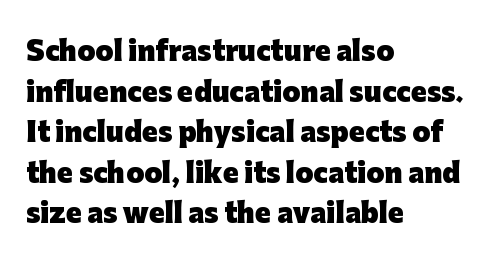
The image shows 26 px bold type, upright; set left-aligned, normal line spacing (1.56x), normal letter spacing, not underlined.
